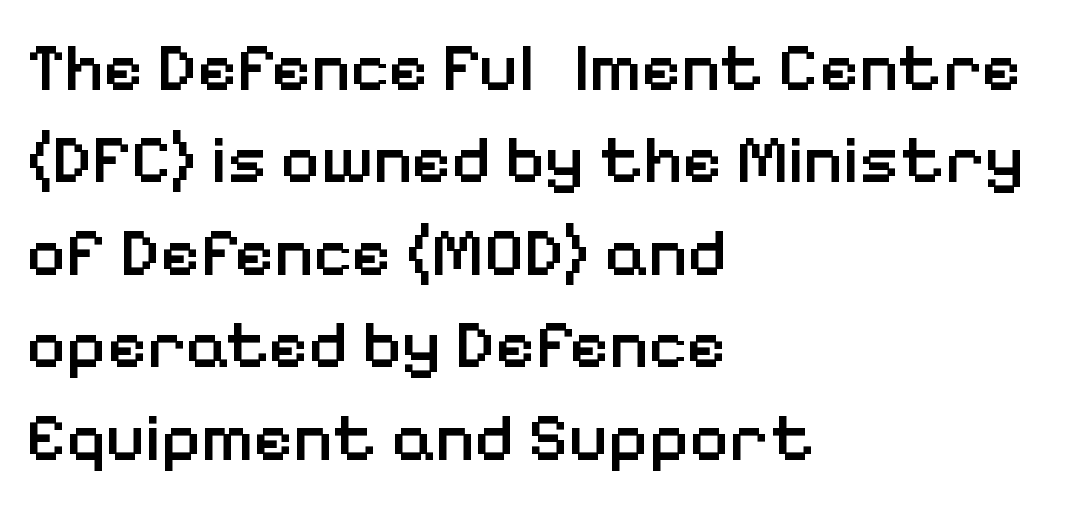
The image shows 68 px semibold sans-serif type, upright; set left-aligned, normal line spacing (1.36x), normal letter spacing, not underlined; low stroke contrast and a medium x-height.
